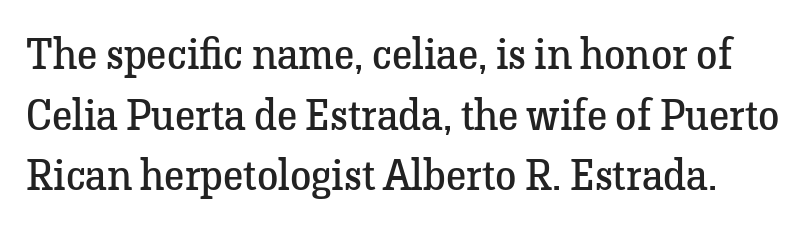
Q: Is the text bold? A: No.
Q: Is the text italic (slanted)? A: No, it is upright.
Q: Is the typeface a serif or a sans-serif typeface? A: Serif.
Q: Is the text underlined? A: No.
Q: Is the spacing between letters normal or unusually wide? A: Normal.
Q: Is the spacing between lines tight, normal or loose? A: Normal.
Q: Width (condensed, normal, or wide)? A: Normal.
Q: Stroke contrast? A: Low.
Q: x-height? A: Medium.
Q: Monospaced? A: No.
